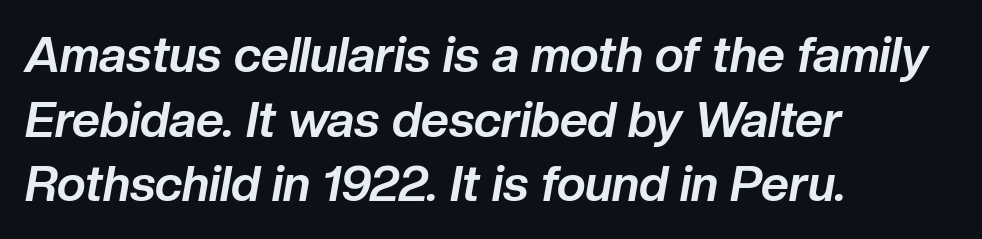
This sample uses an oblique cut, with every glyph tilted off the vertical. This block has exactly the height ordinary leading produces. Nothing unusual about the tracking: characters are spaced as the font intends. Does the weight exceed regular? Yes, all the way to bold. The paragraph shown leans on its left margin. Rule under the text: the space is simply empty.
